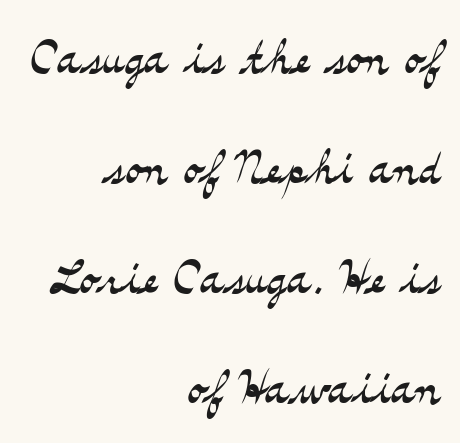
The image shows 64 px light, wide serif type; set right-aligned, line spacing 1.72x, normal letter spacing, not underlined; medium stroke contrast and a small x-height.
